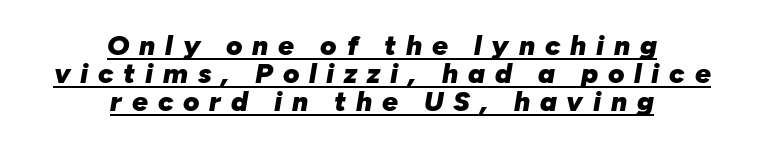
The image shows 28 px heavy type, italic (leaning right); set centered, tight line spacing (1.0x), unusually wide letter spacing (+0.35 em), underlined; low stroke contrast and a medium x-height.
